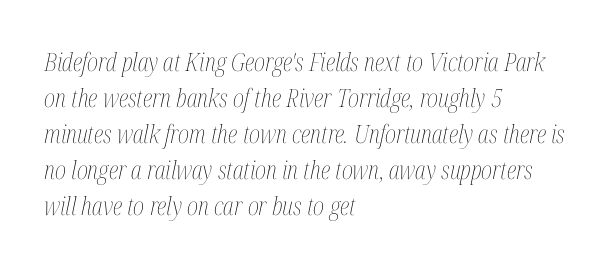
Q: Is the text bold? A: No.
Q: Is the text italic (slanted)? A: Yes, it leans right by about 12 degrees.
Q: Is the text underlined? A: No.
Q: How is the paragraph aligned? A: Left-aligned.
Q: Is the spacing between letters normal or unusually wide? A: Normal.
Q: Is the spacing between lines tight, normal or loose? A: Normal.
